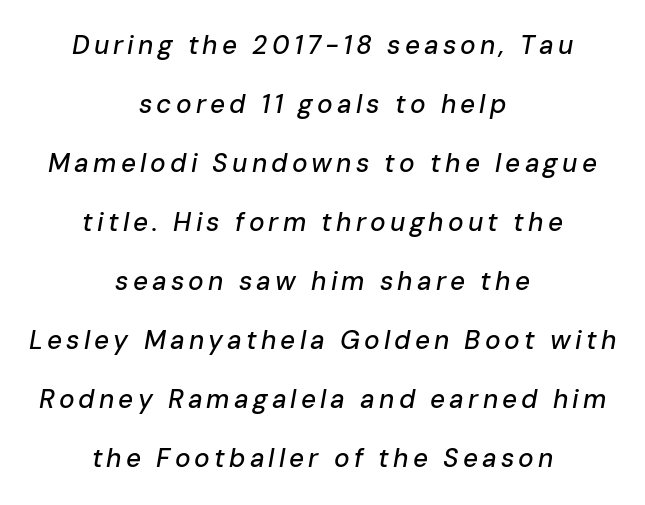
The image shows 26 px text type, italic (leaning right); set centered, loose line spacing (2.27x), not underlined.
